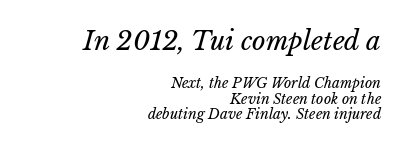
Q: Is the text bold? A: No.
Q: Is the text underlined? A: No.
Q: How is the paragraph aligned? A: Right-aligned.
Q: Is the spacing between letters normal or unusually wide? A: Normal.
Q: Is the spacing between lines tight, normal or loose? A: Tight.
Q: Which block of text is set in a larger size, the first (top) or the second (bottom)? A: The first (top) one.
